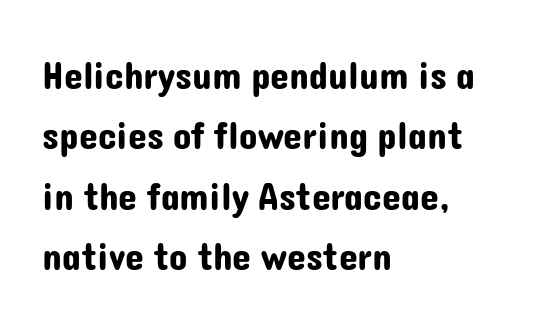
Q: Is the text italic (slanted)? A: No, it is upright.
Q: Is the typeface a serif or a sans-serif typeface? A: Sans-serif.
Q: Is the text underlined? A: No.
Q: How is the paragraph aligned? A: Left-aligned.
Q: Is the spacing between letters normal or unusually wide? A: Normal.
Q: Is the spacing between lines tight, normal or loose? A: Normal.
Q: Width (condensed, normal, or wide)? A: Normal.
Q: Stroke contrast? A: Low.
Q: x-height? A: Medium.
Q: Monospaced? A: No.
